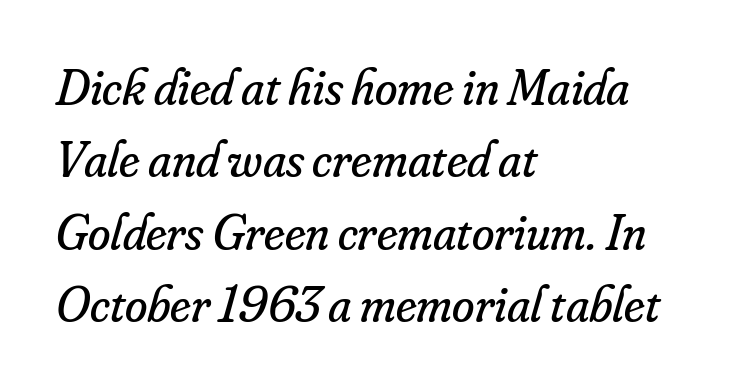
Q: Is the text bold? A: No.
Q: Is the text italic (slanted)? A: Yes, it leans right by about 16 degrees.
Q: Is the typeface a serif or a sans-serif typeface? A: Serif.
Q: Is the text underlined? A: No.
Q: How is the paragraph aligned? A: Left-aligned.
Q: Is the spacing between letters normal or unusually wide? A: Normal.
Q: Is the spacing between lines tight, normal or loose? A: Normal.
Q: Width (condensed, normal, or wide)? A: Normal.
Q: Stroke contrast? A: Low.
Q: x-height? A: Small.
Q: Monospaced? A: No.
